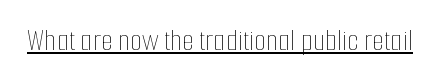
Q: Is the text bold? A: No.
Q: Is the text italic (slanted)? A: No, it is upright.
Q: Is the text underlined? A: Yes.
Q: Is the spacing between letters normal or unusually wide? A: Normal.
Q: Width (condensed, normal, or wide)? A: Condensed.
Q: Stroke contrast? A: Low.
Q: x-height? A: Medium.
Q: Monospaced? A: No.
